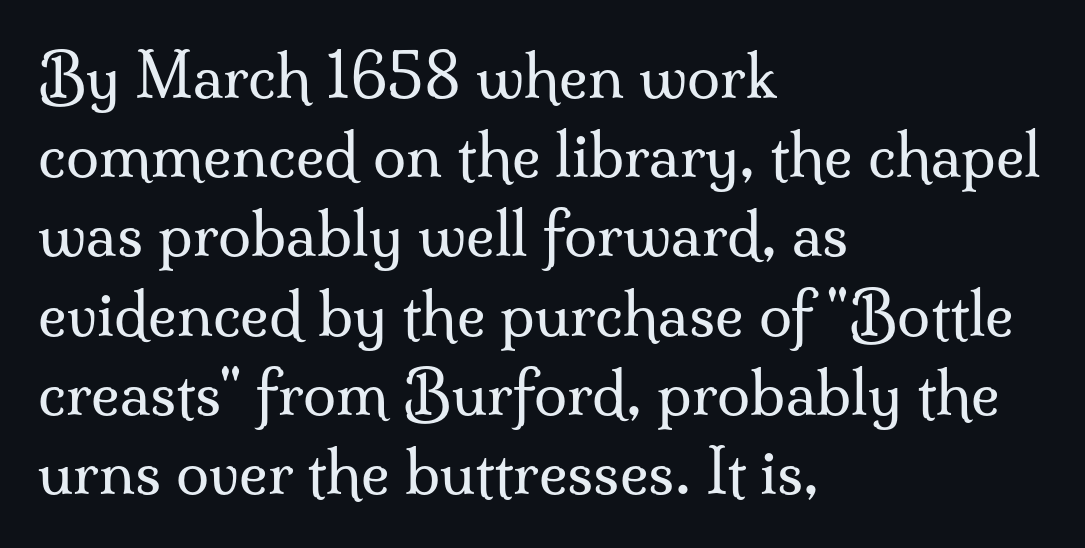
The image shows 60 px regular-weight serif type, upright; set left-aligned, normal line spacing (1.32x), normal letter spacing, not underlined; medium stroke contrast and a small x-height.
